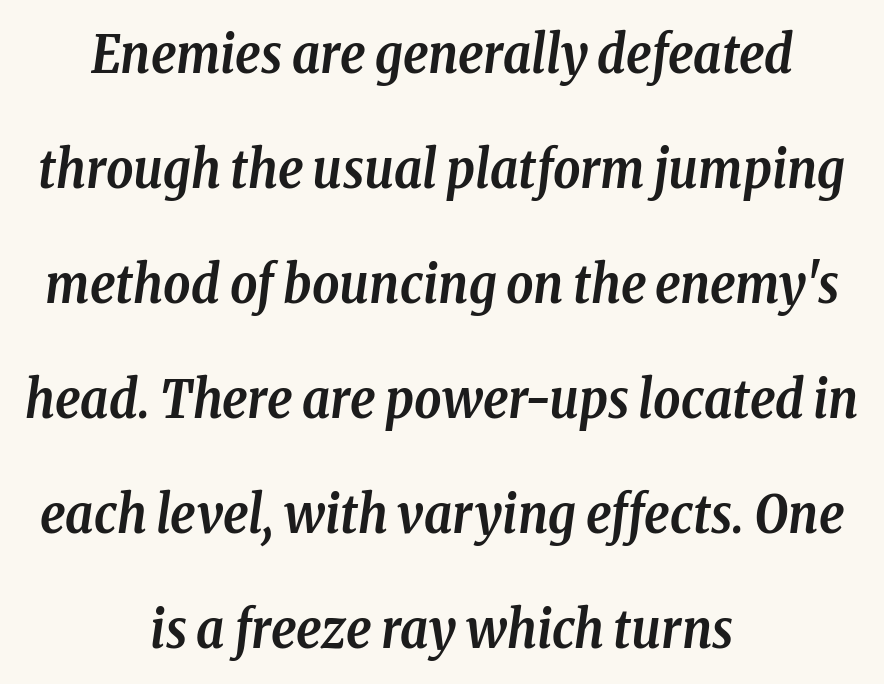
Tracking value appears to be zero — textbook default spacing. Bare-footed words on every line. Rows of type keep a wide berth in the vertical direction. Caption: bold face, heavy strokes. Little horizontal feet cap the strokes, marking this as serif type.
